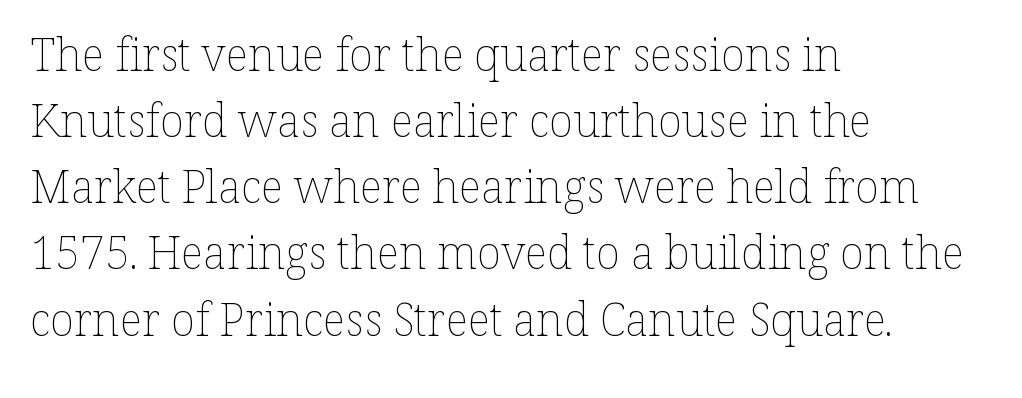
The image shows 45 px thin type, upright; set left-aligned, normal line spacing (1.47x), normal letter spacing, not underlined; low stroke contrast and a medium x-height.
